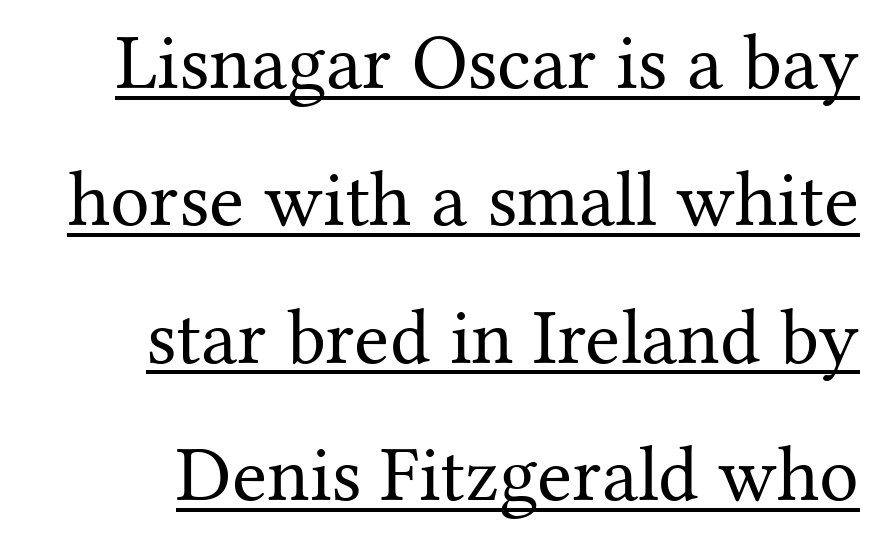
Which margin do the lines hug? The right one — the left edge is uneven. Between one letter and the next there's only the usual sliver of space. The rendering shows small feet on the letterforms — a serif design. Varying glyph widths throughout — classic text-font behaviour. Vertical strokes here are truly vertical. These characters rest on top of a visible drawn line.
